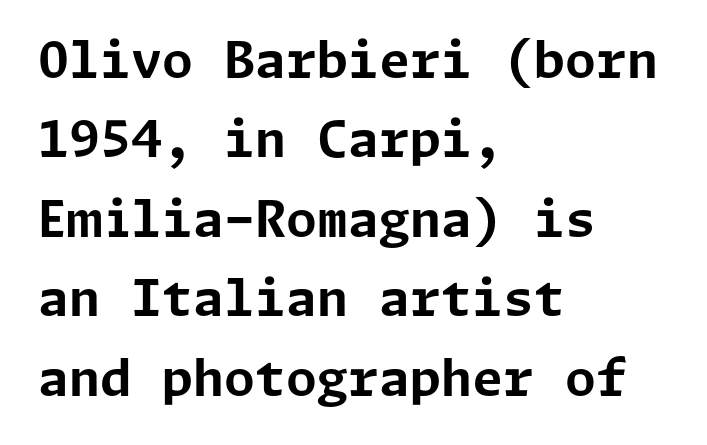
The image shows 50 px bold sans-serif type, upright; set left-aligned, normal line spacing (1.59x), normal letter spacing, not underlined; low stroke contrast and a medium x-height.
